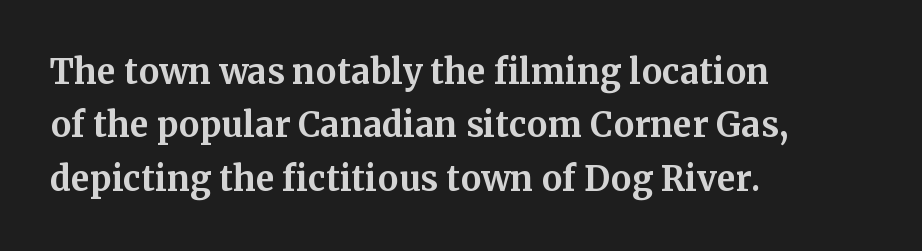
Q: Is the text bold? A: Yes.
Q: Is the text italic (slanted)? A: No, it is upright.
Q: Is the typeface a serif or a sans-serif typeface? A: Serif.
Q: Is the text underlined? A: No.
Q: How is the paragraph aligned? A: Left-aligned.
Q: Is the spacing between letters normal or unusually wide? A: Normal.
Q: Is the spacing between lines tight, normal or loose? A: Normal.
Q: Width (condensed, normal, or wide)? A: Normal.
Q: Stroke contrast? A: Medium.
Q: x-height? A: Medium.
Q: Monospaced? A: No.
